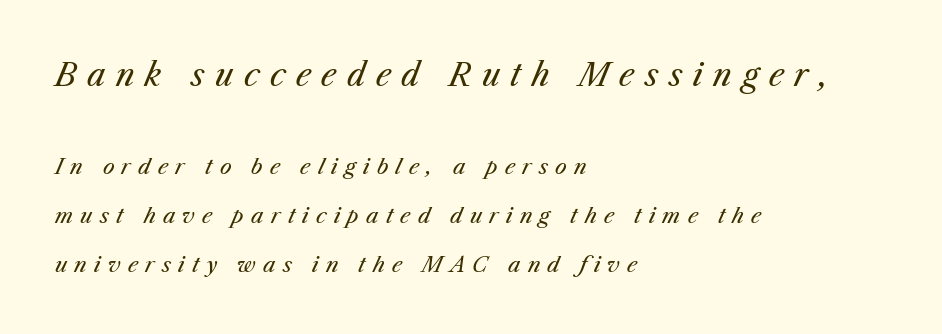
The image shows 31 px regular-weight type, italic (leaning right); set left-aligned, loose line spacing (2.35x), unusually wide letter spacing (+0.34 em), not underlined; the first (top) block is 1.48x larger; medium stroke contrast and a medium x-height.
